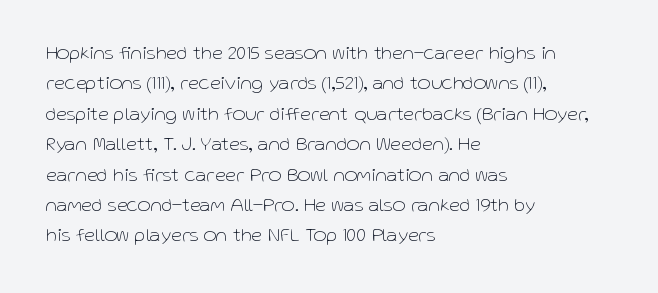
{"italic": "no", "bold": "no", "underline": "no", "align": "left", "line_spacing": "normal", "line_spacing_ratio": 1.52, "letter_spacing": "normal", "letter_spacing_em": 0.0, "glyph_px": 20}
